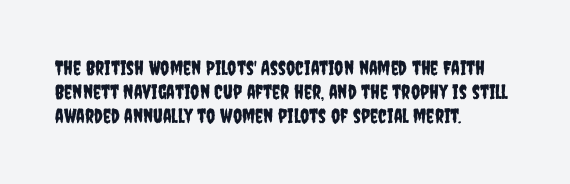
If you drew a line through each stem, it would be perfectly vertical. The line texture is even and compact thanks to regular tracking. Which margin do the lines hug? The left one — the right edge is uneven. Letters rest on an invisible, unmarked baseline.
